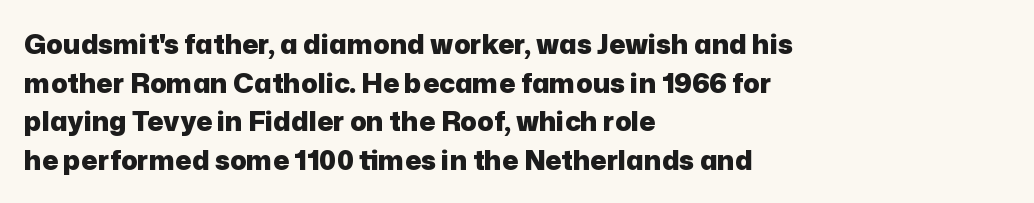
Q: Is the text bold? A: Yes.
Q: Is the text italic (slanted)? A: No, it is upright.
Q: Is the text underlined? A: No.
Q: How is the paragraph aligned? A: Left-aligned.
Q: Is the spacing between letters normal or unusually wide? A: Normal.
Q: Is the spacing between lines tight, normal or loose? A: Normal.
